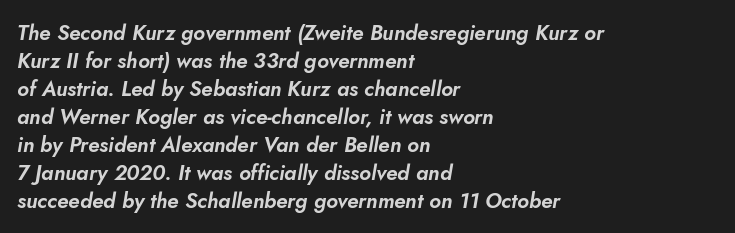
{"italic": "yes", "lean": "right", "slant_degrees": 10, "underline": "no", "align": "left", "line_spacing": "normal", "line_spacing_ratio": 1.33, "letter_spacing": "normal", "letter_spacing_em": 0.0, "glyph_px": 21}
